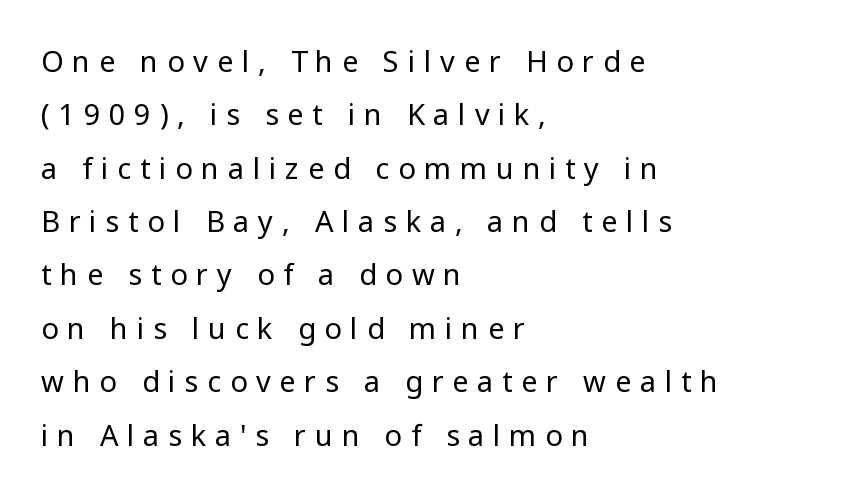
{"serif": "no", "italic": "no", "bold": "no", "weight": "regular", "width": "normal", "stroke_contrast": "low", "x_height": "medium", "monospaced": "no", "underline": "no", "align": "left", "line_spacing_ratio": 1.84, "letter_spacing": "wide", "letter_spacing_em": 0.3, "glyph_px": 29}
